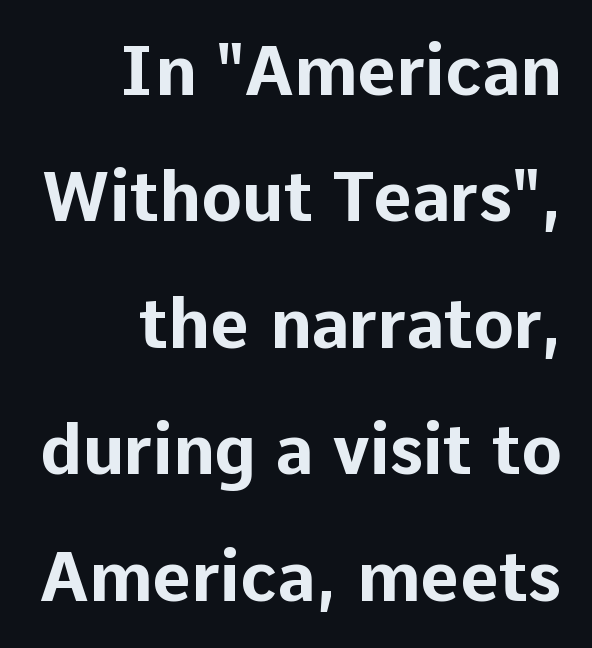
{"serif": "no", "italic": "no", "bold": "yes", "weight": "bold", "width": "normal", "stroke_contrast": "low", "x_height": "medium", "monospaced": "no", "underline": "no", "align": "right", "line_spacing_ratio": 1.86, "letter_spacing": "normal", "letter_spacing_em": 0.0, "glyph_px": 68}
